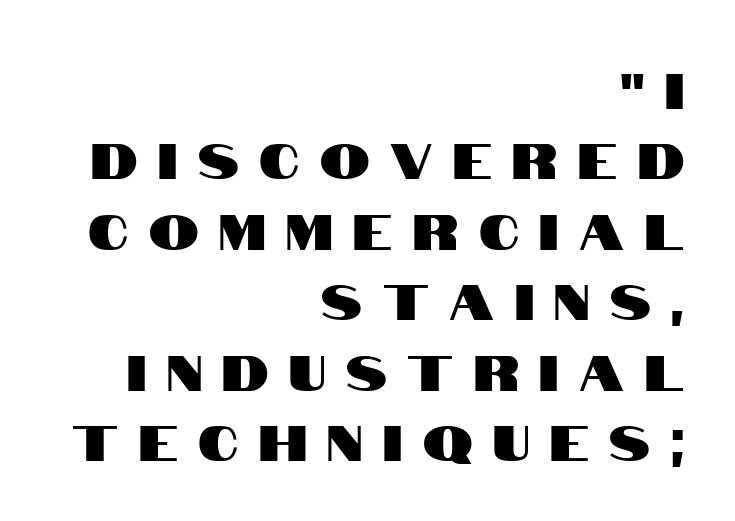
The image shows 50 px condensed sans-serif type, upright; set right-aligned, normal line spacing (1.41x), unusually wide letter spacing (+0.41 em), not underlined; high stroke contrast and a large x-height.
